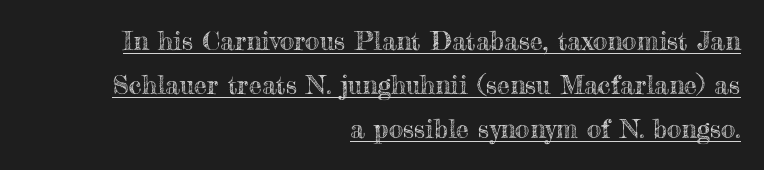
The image shows 26 px text type, upright; set right-aligned, normal line spacing (1.7x), normal letter spacing, underlined.
